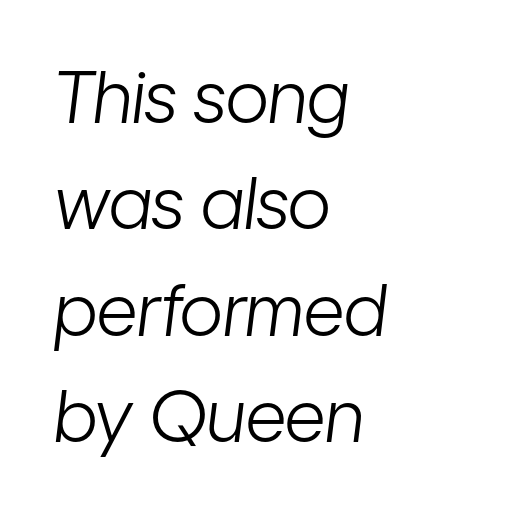
Q: Is the text bold? A: No.
Q: Is the text italic (slanted)? A: Yes, it leans right by about 7 degrees.
Q: Is the text underlined? A: No.
Q: How is the paragraph aligned? A: Left-aligned.
Q: Is the spacing between letters normal or unusually wide? A: Normal.
Q: Is the spacing between lines tight, normal or loose? A: Normal.
Q: Width (condensed, normal, or wide)? A: Condensed.
Q: Stroke contrast? A: Low.
Q: x-height? A: Medium.
Q: Monospaced? A: No.
